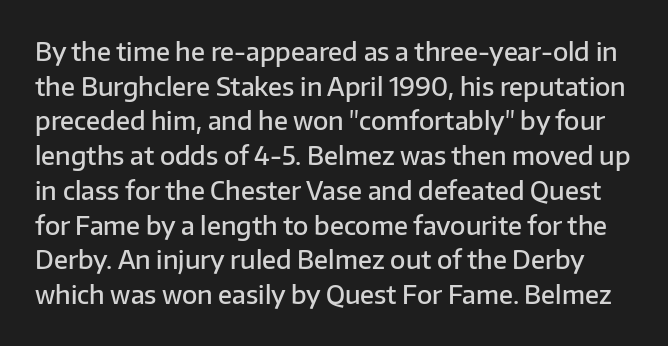
Q: Is the text bold? A: Semi-bold.
Q: Is the text italic (slanted)? A: No, it is upright.
Q: Is the text underlined? A: No.
Q: Is the spacing between letters normal or unusually wide? A: Normal.
Q: Is the spacing between lines tight, normal or loose? A: Normal.
